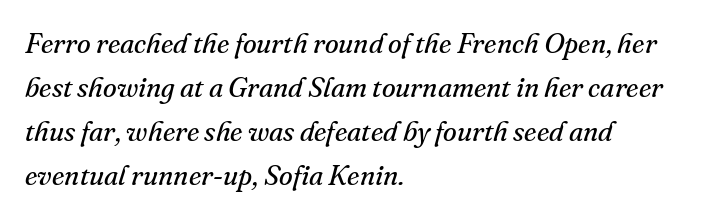
{"serif": "yes", "italic": "yes", "lean": "right", "slant_degrees": 16, "bold": "no", "weight": "regular", "width": "normal", "stroke_contrast": "medium", "x_height": "small", "monospaced": "no", "underline": "no", "align": "left", "line_spacing": "normal", "line_spacing_ratio": 1.57, "letter_spacing": "normal", "letter_spacing_em": 0.0, "glyph_px": 28}
